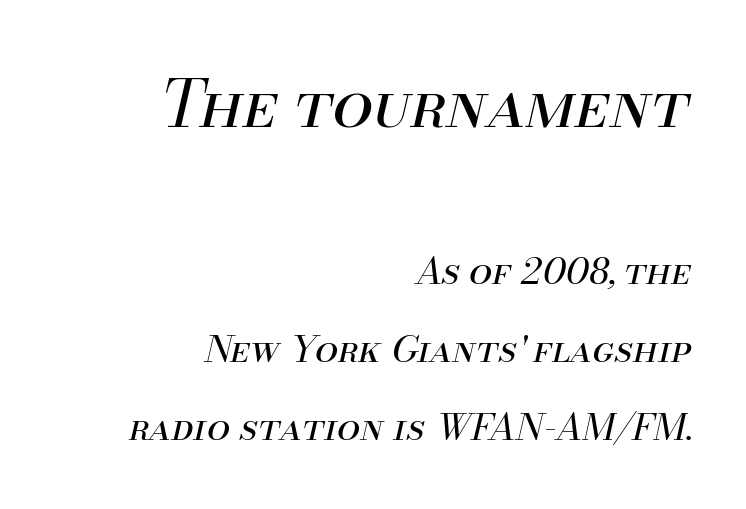
{"italic": "yes", "lean": "right", "slant_degrees": 13, "bold": "no", "weight": "regular", "width": "normal", "stroke_contrast": "medium", "x_height": "small", "monospaced": "no", "underline": "no", "align": "right", "line_spacing": "loose", "line_spacing_ratio": 2.11, "letter_spacing": "normal", "letter_spacing_em": 0.0, "larger_block": "first", "size_ratio": 1.76, "glyph_px": 65}
